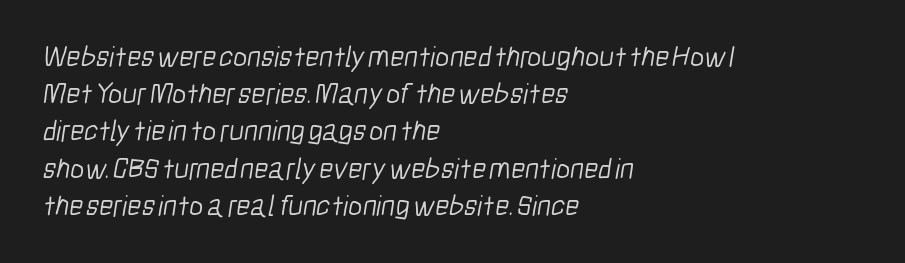
{"serif": "no", "bold": "no", "weight": "light", "width": "condensed", "stroke_contrast": "low", "x_height": "medium", "monospaced": "no", "underline": "no", "align": "left", "line_spacing_ratio": 1.24, "letter_spacing": "normal", "letter_spacing_em": 0.0, "glyph_px": 30}
